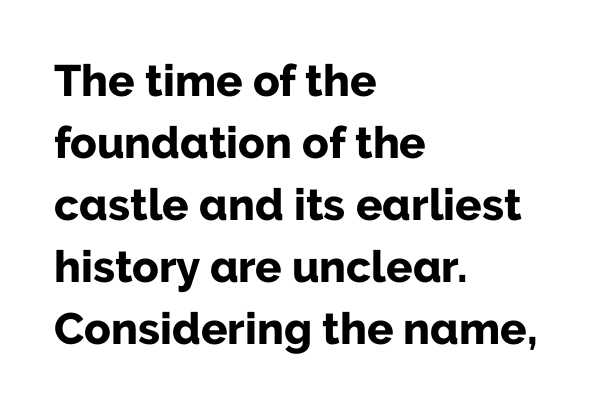
{"serif": "no", "italic": "no", "bold": "yes", "weight": "bold", "width": "normal", "stroke_contrast": "low", "x_height": "medium", "monospaced": "no", "underline": "no", "align": "left", "line_spacing": "normal", "line_spacing_ratio": 1.41, "letter_spacing": "normal", "letter_spacing_em": 0.0, "glyph_px": 44}
